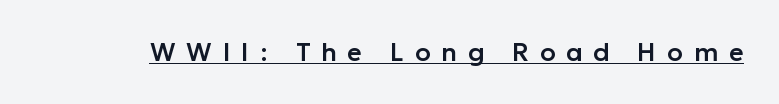
Q: Is the text italic (slanted)? A: No, it is upright.
Q: Is the text underlined? A: Yes.
Q: Is the spacing between letters normal or unusually wide? A: Unusually wide.
